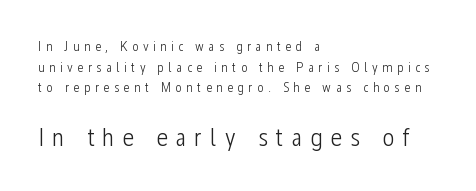
These lines stack with their left ends in a neat column. Rendered with straight, roman letterforms. Evenly set lines give the paragraph a standard silhouette. Note: smaller setting up top, larger setting below. Plain, unruled lines of type.
